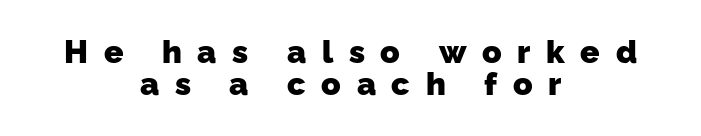
{"serif": "no", "bold": "yes", "weight": "heavy", "width": "normal", "stroke_contrast": "low", "x_height": "medium", "monospaced": "no", "underline": "no", "align": "center", "line_spacing": "tight", "line_spacing_ratio": 1.01, "letter_spacing": "wide", "letter_spacing_em": 0.49, "glyph_px": 32}
